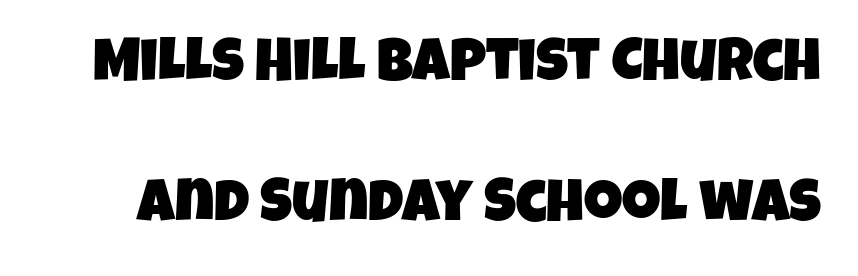
Q: Is the typeface a serif or a sans-serif typeface? A: Sans-serif.
Q: Is the text underlined? A: No.
Q: Is the spacing between letters normal or unusually wide? A: Normal.
Q: Is the spacing between lines tight, normal or loose? A: Loose.
Q: Width (condensed, normal, or wide)? A: Condensed.
Q: Stroke contrast? A: Low.
Q: x-height? A: Large.
Q: Monospaced? A: No.
